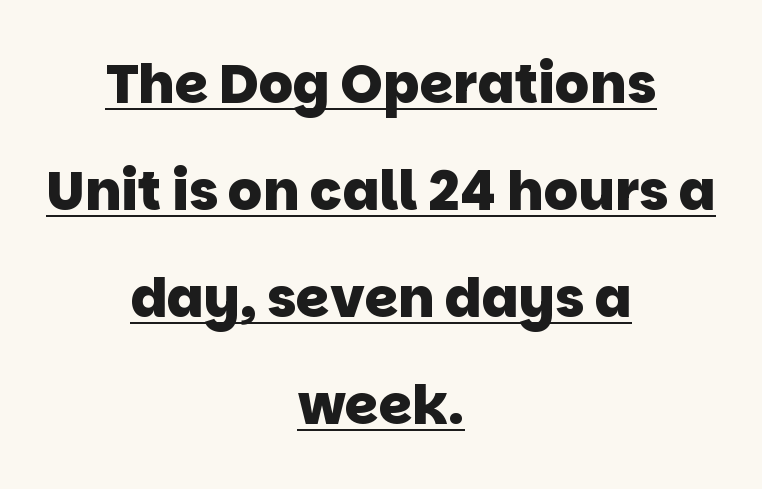
{"serif": "no", "bold": "yes", "weight": "heavy", "width": "normal", "stroke_contrast": "low", "x_height": "large", "monospaced": "no", "underline": "yes", "align": "center", "line_spacing": "loose", "line_spacing_ratio": 1.98, "letter_spacing": "normal", "letter_spacing_em": 0.0, "glyph_px": 54}
